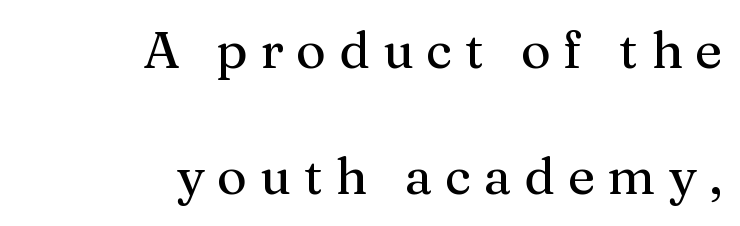
The image shows 51 px serif type, upright; set right-aligned, loose line spacing (2.48x), unusually wide letter spacing (+0.25 em), not underlined; medium stroke contrast and a medium x-height.
